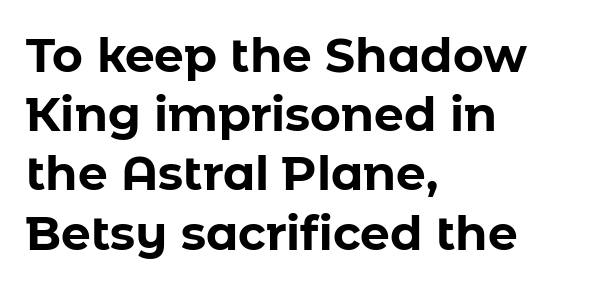
Q: Is the text bold? A: Yes.
Q: Is the text italic (slanted)? A: No, it is upright.
Q: Is the typeface a serif or a sans-serif typeface? A: Sans-serif.
Q: Is the text underlined? A: No.
Q: How is the paragraph aligned? A: Left-aligned.
Q: Is the spacing between letters normal or unusually wide? A: Normal.
Q: Is the spacing between lines tight, normal or loose? A: Normal.
Q: Width (condensed, normal, or wide)? A: Normal.
Q: Stroke contrast? A: Low.
Q: x-height? A: Medium.
Q: Monospaced? A: No.
